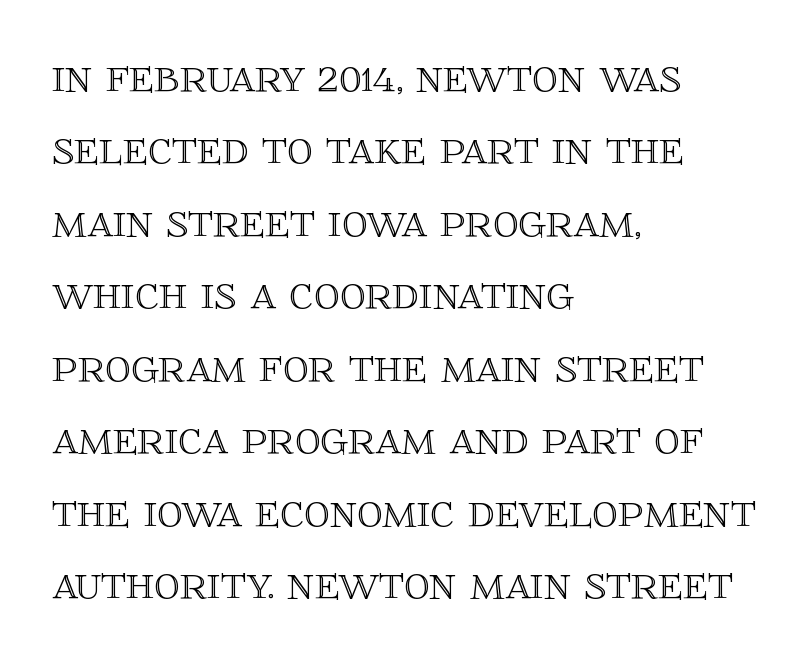
The image shows 51 px text type, upright; set left-aligned, normal line spacing (1.42x), normal letter spacing, not underlined; a large x-height.
